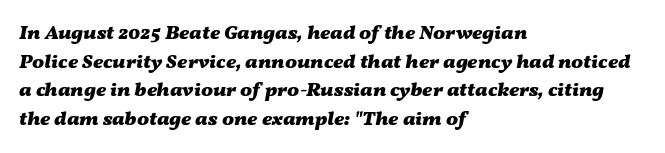
The image shows 20 px bold type, italic (leaning right); set left-aligned, normal line spacing (1.43x), normal letter spacing, not underlined.
